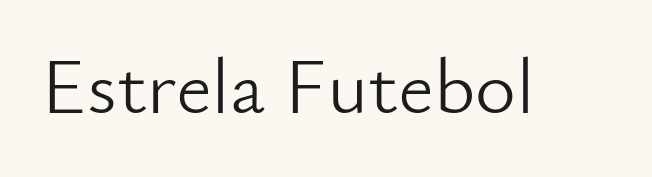
The typesetting does not lean heavy: it is not bold. Unlike italic type, these characters show no tilt at all. Default kerning and tracking; the words read as compact shapes. Unlike a traditional serif, this face leaves its strokes unadorned. Descender tails drop into unmarked territory.
